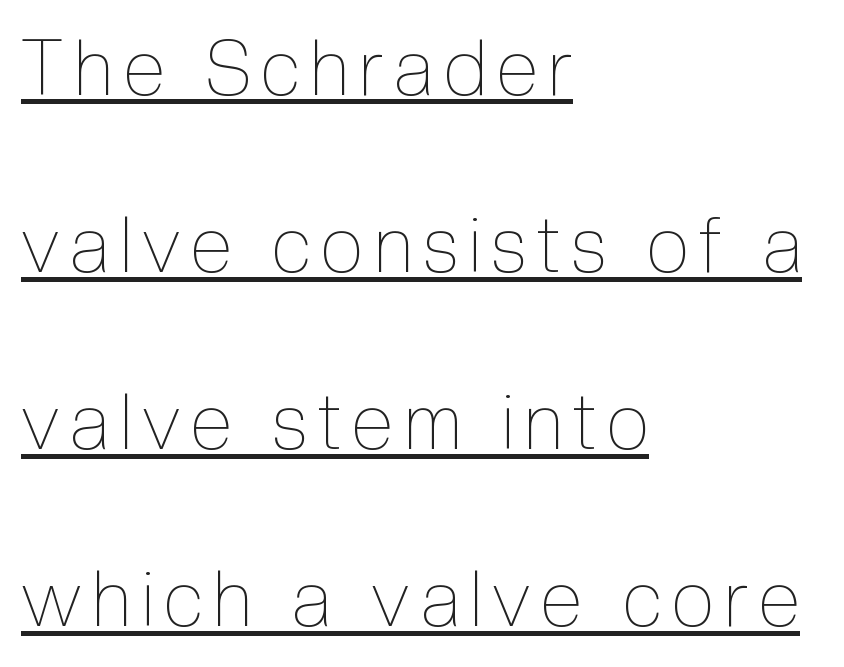
In terms of posture, this sample is upright. This block would shrink considerably if given ordinary leading; it's expanded now. Has an underline been added? It has. Character widths vary here, with narrow letters taking less room than wide ones. No extra ink here — the face is not bold. Does the copy run flush right? No — it runs flush left.
